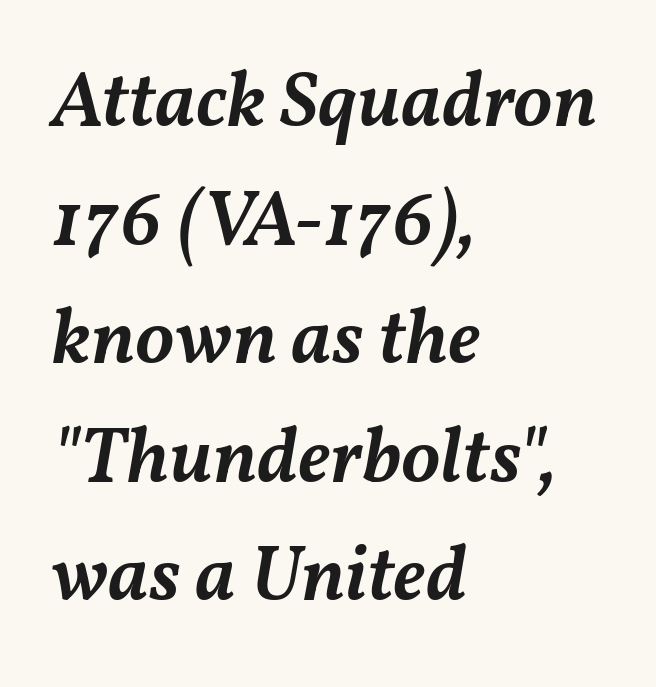
A typesetter would call this proportional, since set widths differ per character. The text block is weighted toward the left margin, trailing off unevenly rightward. Descenders hang freely into open space. The letterforms sit shoulder to shoulder at normal distance. Notice the strokes are somewhat thickened but not fully heavy: this is a semibold. Reading down the column, the eye jumps a familiar distance to each next line.
